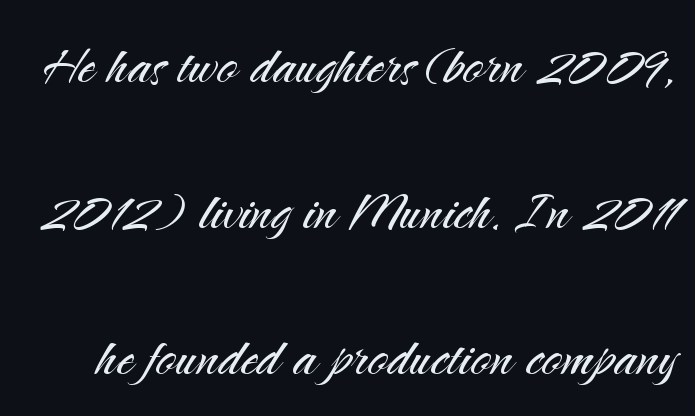
Q: Is the text bold? A: No.
Q: Is the text italic (slanted)? A: Yes.
Q: Is the typeface a serif or a sans-serif typeface? A: Sans-serif.
Q: Is the text underlined? A: No.
Q: Is the spacing between letters normal or unusually wide? A: Normal.
Q: Is the spacing between lines tight, normal or loose? A: Loose.
Q: Width (condensed, normal, or wide)? A: Normal.
Q: Stroke contrast? A: Medium.
Q: x-height? A: Small.
Q: Monospaced? A: No.
